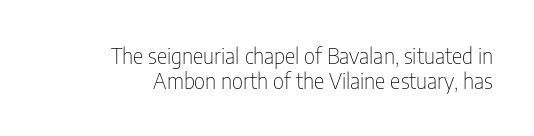
Q: Is the text bold? A: No.
Q: Is the text italic (slanted)? A: No, it is upright.
Q: Is the text underlined? A: No.
Q: How is the paragraph aligned? A: Right-aligned.
Q: Is the spacing between letters normal or unusually wide? A: Normal.
Q: Is the spacing between lines tight, normal or loose? A: Tight.
